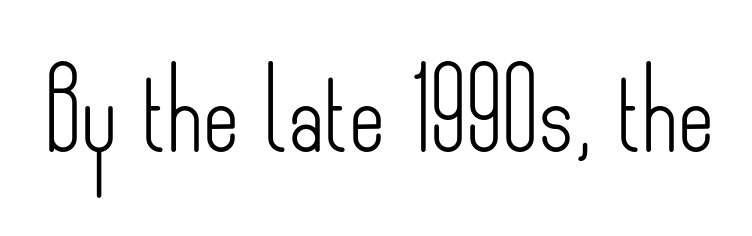
The image shows 78 px light, condensed sans-serif type, upright; set normal letter spacing, not underlined; low stroke contrast and a small x-height.
